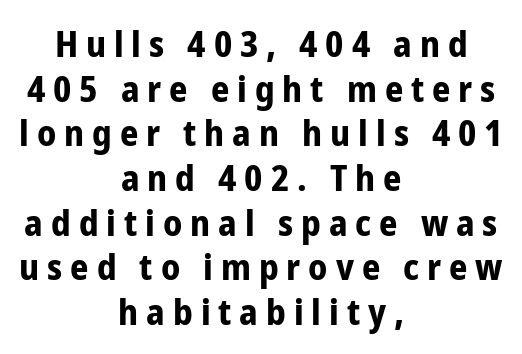
Q: Is the text bold? A: Yes.
Q: Is the text italic (slanted)? A: No, it is upright.
Q: Is the typeface a serif or a sans-serif typeface? A: Sans-serif.
Q: Is the text underlined? A: No.
Q: How is the paragraph aligned? A: Centered.
Q: Is the spacing between letters normal or unusually wide? A: Unusually wide.
Q: Width (condensed, normal, or wide)? A: Condensed.
Q: Stroke contrast? A: Low.
Q: x-height? A: Medium.
Q: Monospaced? A: No.
